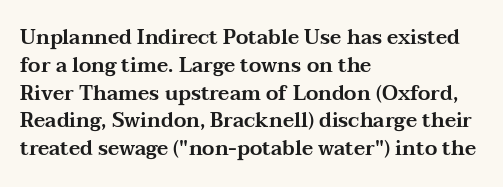
{"italic": "no", "underline": "no", "align": "left", "line_spacing": "normal", "line_spacing_ratio": 1.39, "letter_spacing": "normal", "letter_spacing_em": 0.0, "glyph_px": 20}
